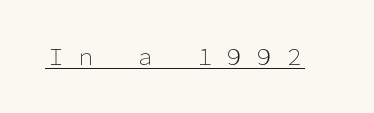
Is the stroke heavy? The answer is a plain regular-or-lighter. Caption: lettering with a line underneath. The letters are spread apart with noticeably loose tracking. Italic? Not at all — the glyphs are vertical.
